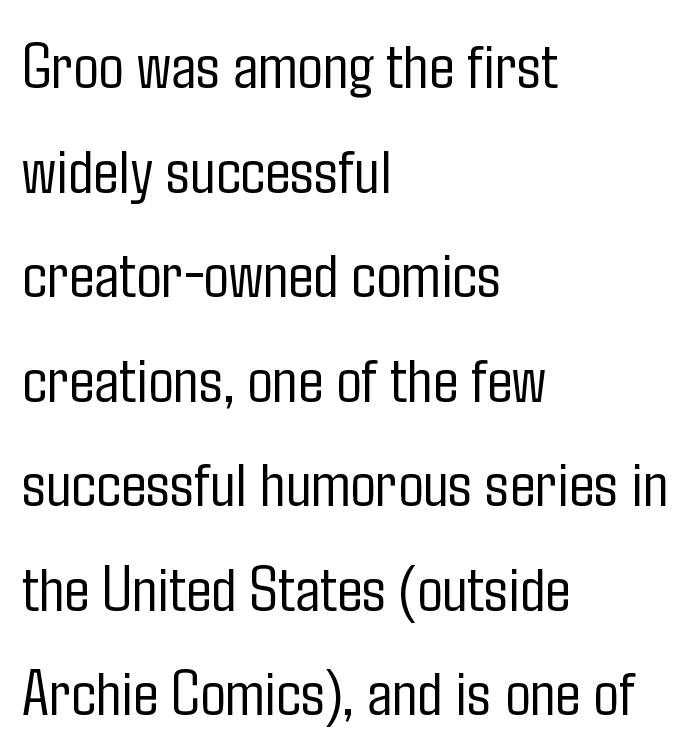
The compositor pushed each line to the left boundary. Examine the stroke ends and you'll find no serifs. Notice how descenders clear the ascenders below comfortably — that's standard leading. A quiet, ordinary-to-light weight characterises the typeface. Proportional: the letters do not fall into vertical columns. Check under the words: just untouched page.
